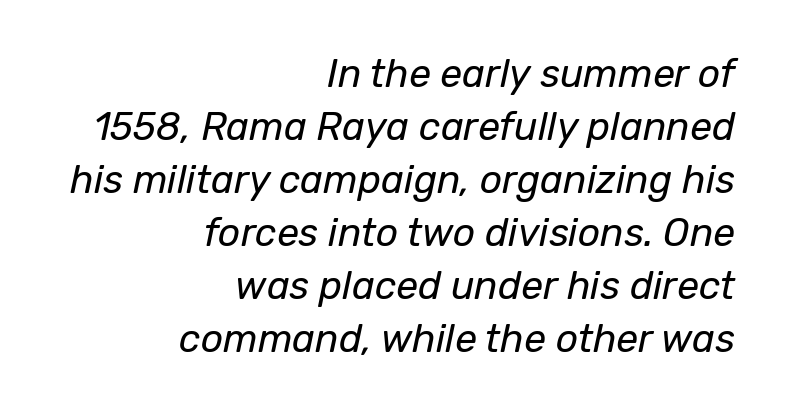
Q: Is the text bold? A: No.
Q: Is the text italic (slanted)? A: Yes, it leans right by about 12 degrees.
Q: Is the text underlined? A: No.
Q: How is the paragraph aligned? A: Right-aligned.
Q: Is the spacing between letters normal or unusually wide? A: Normal.
Q: Is the spacing between lines tight, normal or loose? A: Normal.
Q: Width (condensed, normal, or wide)? A: Normal.
Q: Stroke contrast? A: Low.
Q: x-height? A: Medium.
Q: Monospaced? A: No.
